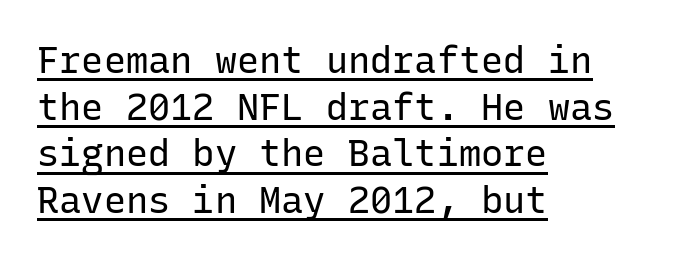
The image shows 37 px regular-weight sans-serif type, upright, monospaced; set left-aligned, normal line spacing (1.26x), normal letter spacing, underlined; low stroke contrast and a medium x-height.
